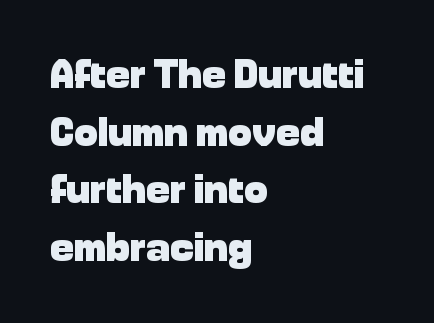
Q: Is the text bold? A: Yes.
Q: Is the text italic (slanted)? A: No, it is upright.
Q: Is the typeface a serif or a sans-serif typeface? A: Sans-serif.
Q: Is the text underlined? A: No.
Q: How is the paragraph aligned? A: Left-aligned.
Q: Is the spacing between letters normal or unusually wide? A: Normal.
Q: Is the spacing between lines tight, normal or loose? A: Normal.
Q: Width (condensed, normal, or wide)? A: Normal.
Q: Stroke contrast? A: Low.
Q: x-height? A: Medium.
Q: Monospaced? A: No.
